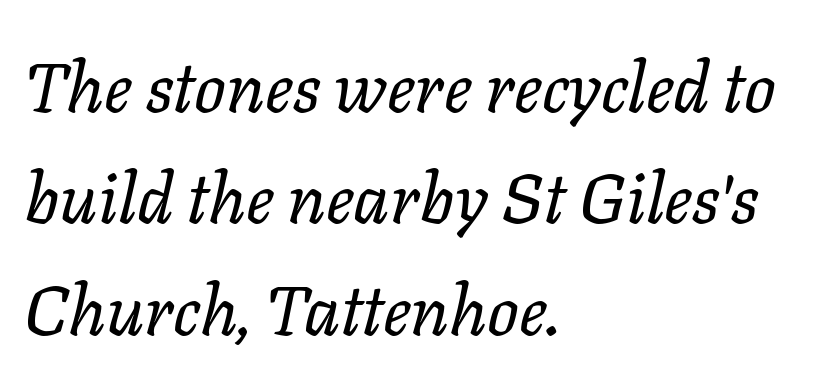
Would a proofreader flag this as italicized? Yes. Line beginnings align vertically; line endings do not. The weight would be labelled regular, book, light, or lighter still. This sample has the flowing, uneven cadence of proportional lettering. Each word holds together tightly as a unit, with standard inter-letter gaps. The rendering uses a moderate line-height, typical for paragraphs.
